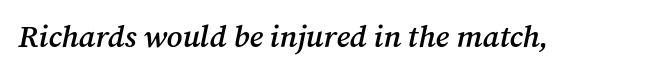
Glance below the letters and you will spot only blank space. Set as a demibold, roughly 600 on the weight scale. A typesetter would call this proportional, since set widths differ per character. Style check: oblique. In terms of letterspacing, this is plain default setting.
